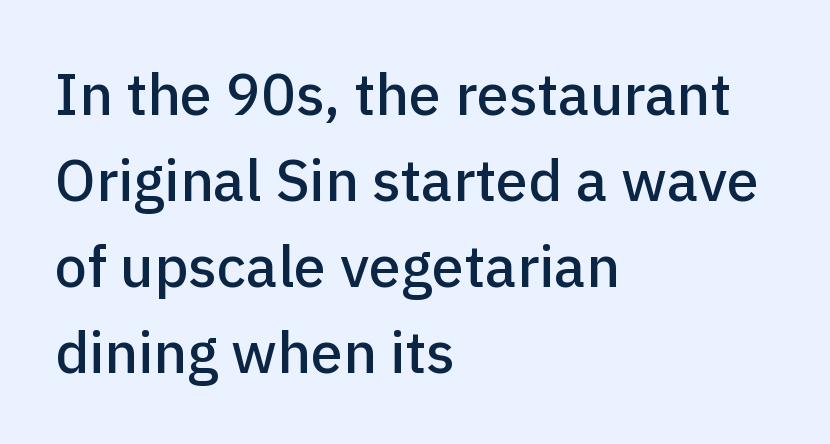
Vertically, the passage feels balanced, rows spaced as you'd expect. The rendering shows plain stroke endings on the letterforms — a sans-serif design. The foot of each line stays bare and open. Quick note: not italic, upright.
